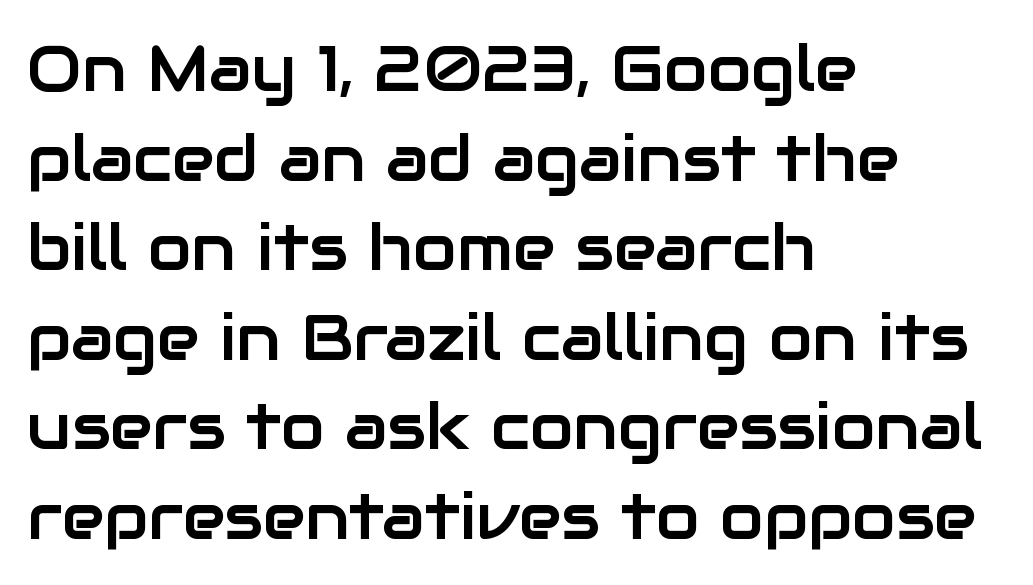
Q: Is the text italic (slanted)? A: No, it is upright.
Q: Is the typeface a serif or a sans-serif typeface? A: Sans-serif.
Q: Is the text underlined? A: No.
Q: How is the paragraph aligned? A: Left-aligned.
Q: Is the spacing between letters normal or unusually wide? A: Normal.
Q: Is the spacing between lines tight, normal or loose? A: Normal.
Q: Width (condensed, normal, or wide)? A: Normal.
Q: Stroke contrast? A: Low.
Q: x-height? A: Medium.
Q: Monospaced? A: No.
